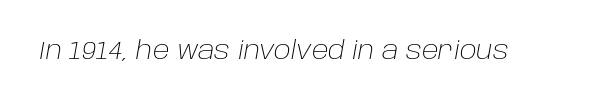
The image shows 25 px text type, italic (leaning right); set normal letter spacing, not underlined.
